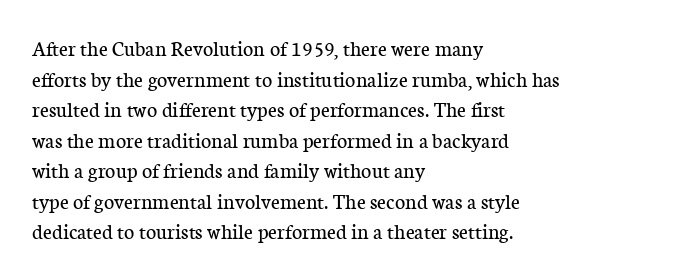
{"italic": "no", "bold": "no", "underline": "no", "align": "left", "line_spacing": "normal", "line_spacing_ratio": 1.39, "letter_spacing": "normal", "letter_spacing_em": 0.0, "glyph_px": 22}
